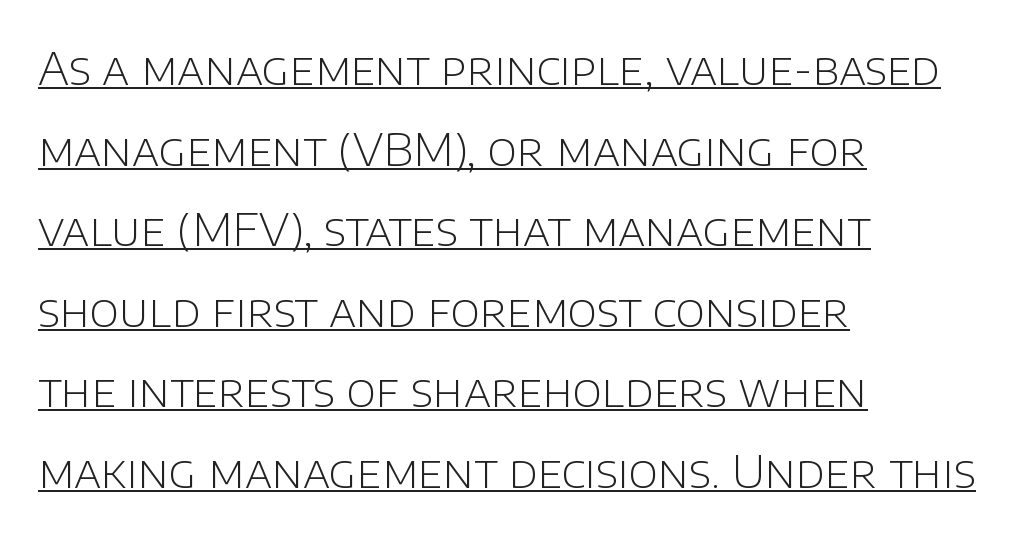
Vertical strokes here are truly vertical. The passage shown is underscored from start to finish. The lines are quadded left. Examine the stroke ends and you'll find no serifs.
